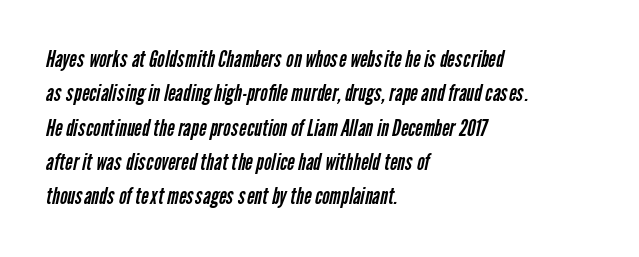
{"bold": "no", "underline": "no", "align": "left", "line_spacing": "normal", "line_spacing_ratio": 1.49, "letter_spacing": "normal", "letter_spacing_em": 0.0, "glyph_px": 23}
